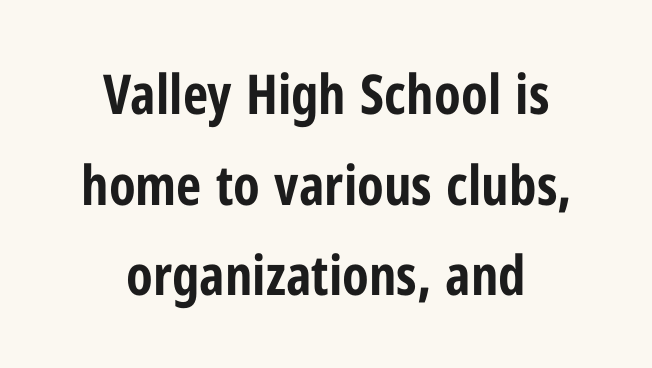
This sample has the flowing, uneven cadence of proportional lettering. Style check: upright. This rendering features lettering with no underline. I'd describe the lettering as bold — thick and assertive. Regarding leading, the lines here are spaced in the standard way.
